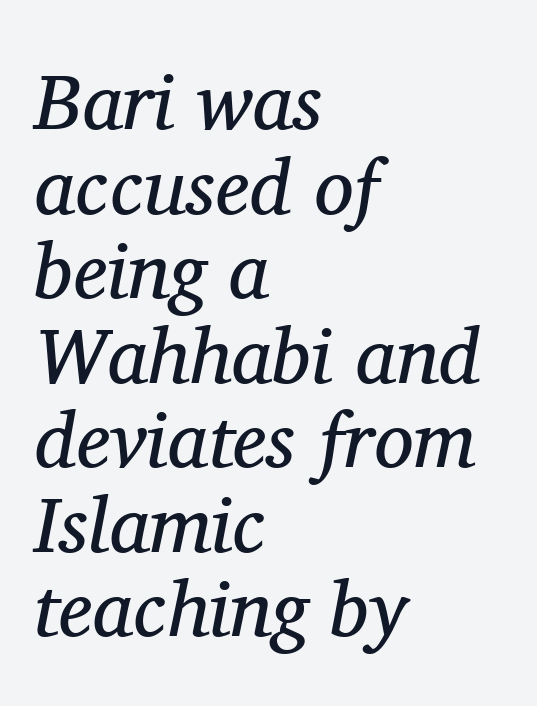
The image shows 79 px regular-weight serif type, italic (leaning right); set left-aligned, tight line spacing (1.07x), normal letter spacing, not underlined; medium stroke contrast and a medium x-height.
